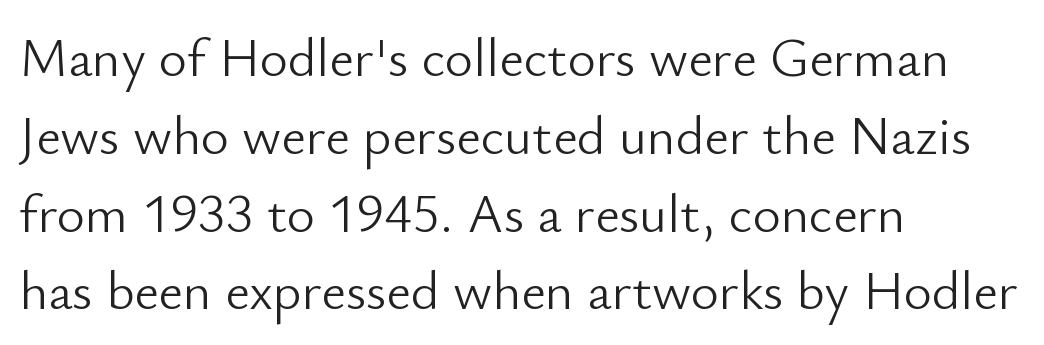
The image shows 54 px light sans-serif type, upright; set left-aligned, normal line spacing (1.44x), normal letter spacing, not underlined; low stroke contrast and a small x-height.
